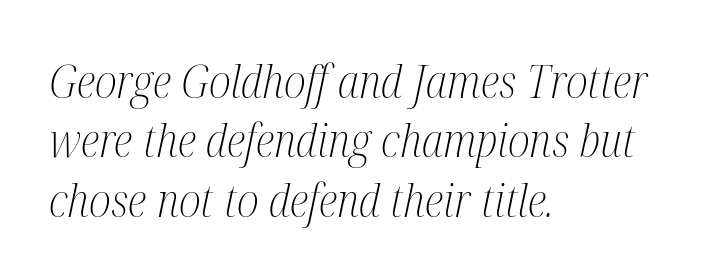
Here the designer chose a conventional face with non-uniform glyph widths. Is this a heavy cut? Hardly; it is regular or lighter. The letters carry serifs — small finishing strokes at the ends of their stems. The compositor pushed each line to the left boundary. Underlining? Definitely not there.
